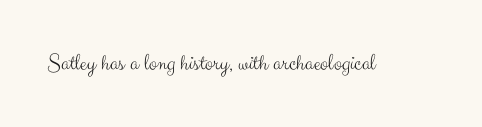
Only glyphs here, with clear space below each row. Between one letter and the next there's only the usual sliver of space. Is this a heavy cut? Hardly; it is regular or lighter.
